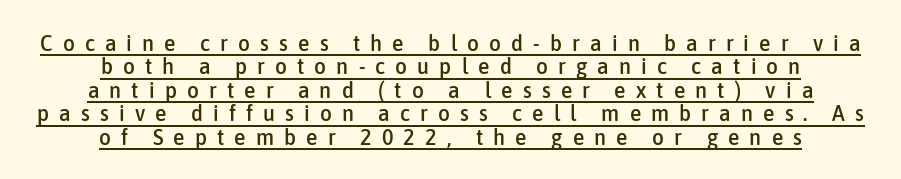
Letter spacing: wide. A typographer would call this underscored text. If you folded the block vertically in half, each line would mirror itself in length. This is roman type, the default non-slanted kind. How would I describe the line gaps? Narrow and economical.
